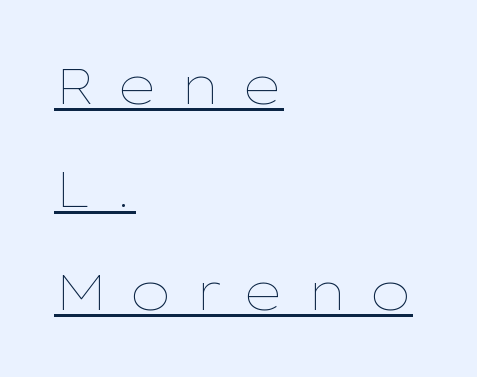
Q: Is the text bold? A: No.
Q: Is the text italic (slanted)? A: No, it is upright.
Q: Is the text underlined? A: Yes.
Q: How is the paragraph aligned? A: Left-aligned.
Q: Is the spacing between letters normal or unusually wide? A: Unusually wide.
Q: Is the spacing between lines tight, normal or loose? A: Loose.
Q: Width (condensed, normal, or wide)? A: Wide.
Q: Stroke contrast? A: Low.
Q: x-height? A: Medium.
Q: Monospaced? A: No.
